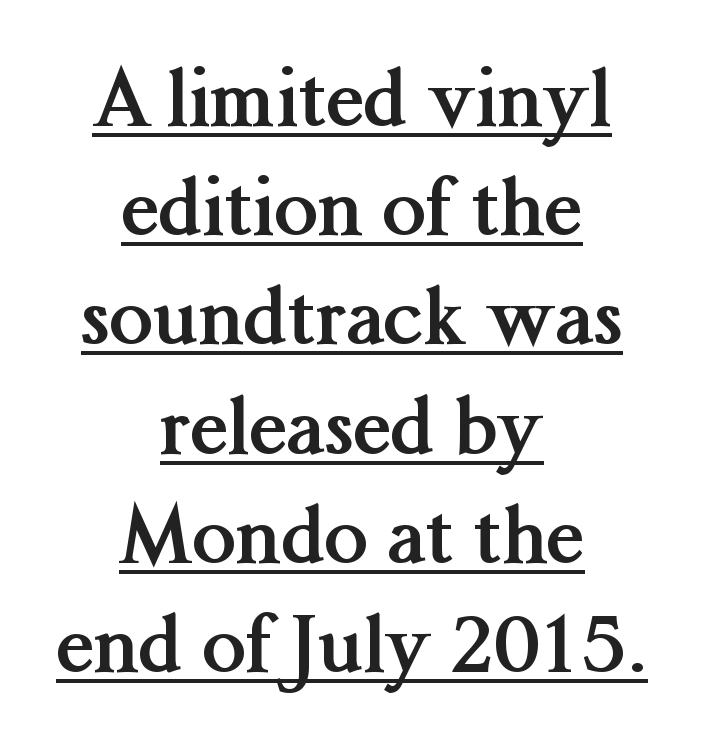
{"serif": "yes", "italic": "no", "bold": "yes", "weight": "semibold", "width": "normal", "stroke_contrast": "medium", "x_height": "medium", "monospaced": "no", "underline": "yes", "align": "center", "line_spacing": "normal", "line_spacing_ratio": 1.4, "letter_spacing": "normal", "letter_spacing_em": 0.0, "glyph_px": 78}
